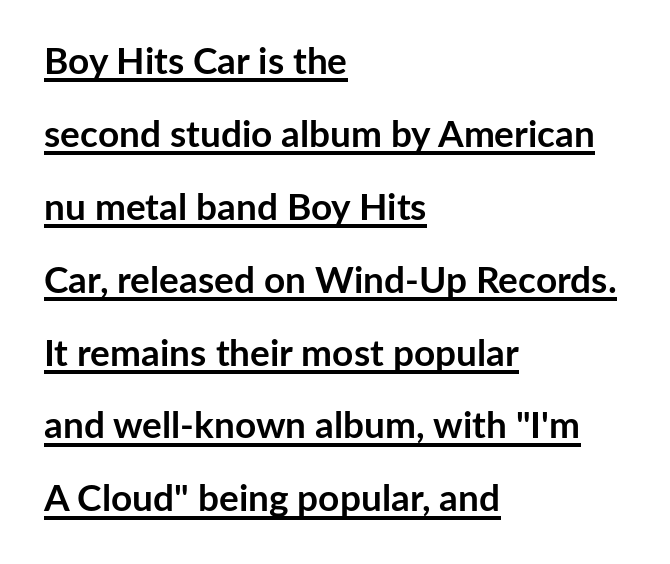
On the weight axis this lands at bold, roughly 700. Letter spacing: default. Check the space under the baseline: a stroke is drawn there. The lines in this sample share a left origin and differ only in where they stop. The space between consecutive lines is lavish. The face used here is proportionally spaced, like ordinary book or web type.
